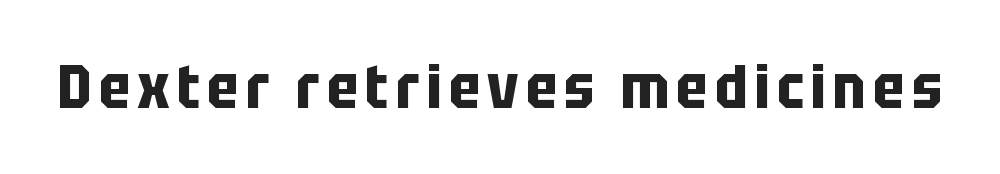
{"serif": "no", "italic": "no", "bold": "yes", "weight": "bold", "width": "condensed", "stroke_contrast": "low", "x_height": "large", "monospaced": "no", "underline": "no", "glyph_px": 60}
